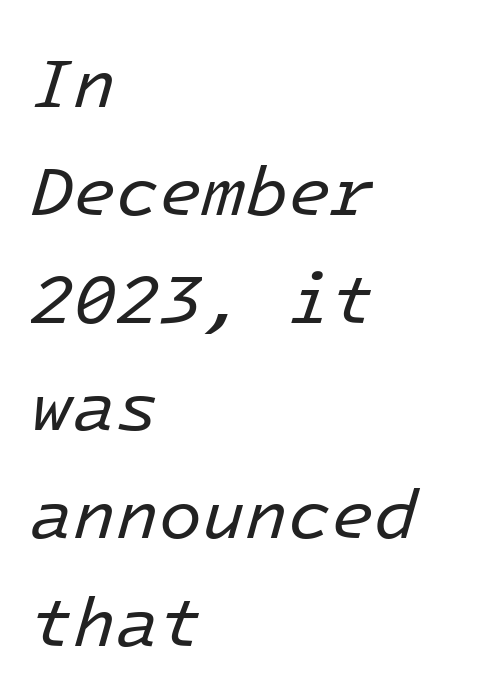
In CSS terms this would be text-align: left. These lines are rendered in a fixed-pitch font. Weight: not bold — regular or lighter. Characters follow at the spacing the type designer built in. Underlining? Definitely not there.
